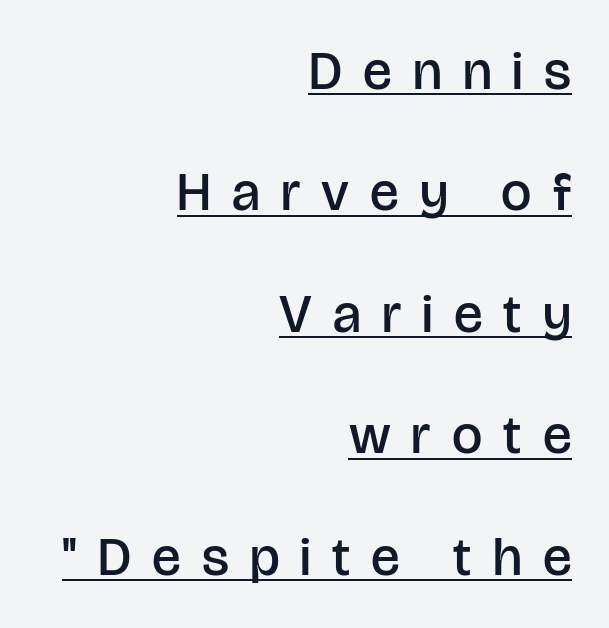
A baseline rule has been typeset under these characters. All the whitespace from short lines collects on the left. The specimen reads as upright at a glance. Each new line begins a long way beneath the previous one.
